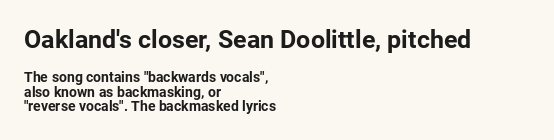
The image shows 25 px bold type, upright; set left-aligned, tight line spacing (1.02x), normal letter spacing, not underlined; the first (top) block is 1.79x larger.
